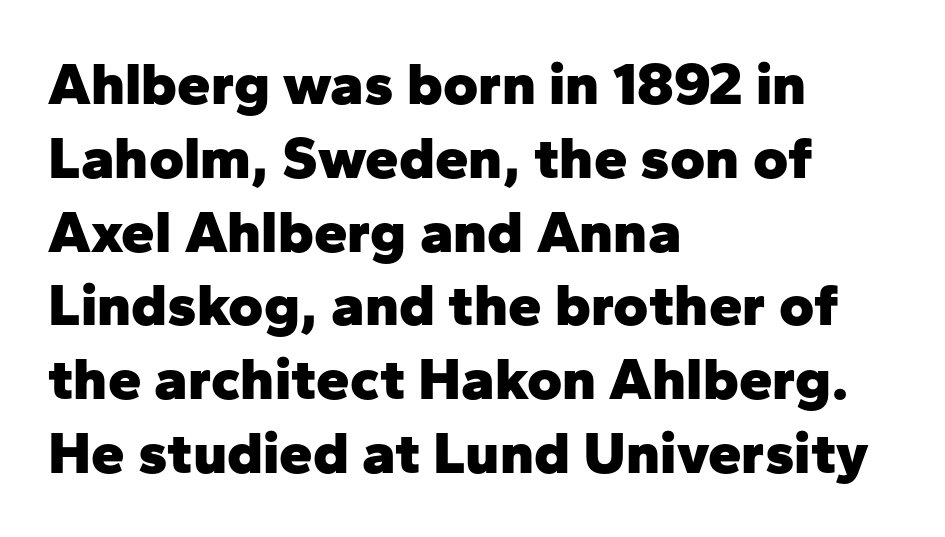
The glyphs in this specimen are sans serif. Summary of weight: heavy, a full bold. These lines are rendered in a variable-pitch font. Descender tails drop into unmarked territory.
